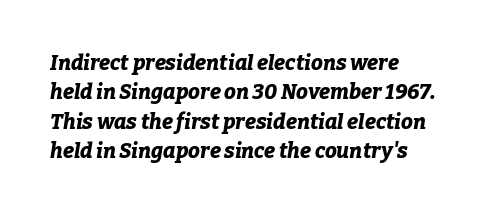
Q: Is the text bold? A: Yes.
Q: Is the text italic (slanted)? A: Yes, it leans right by about 9 degrees.
Q: Is the text underlined? A: No.
Q: Is the spacing between letters normal or unusually wide? A: Normal.
Q: Is the spacing between lines tight, normal or loose? A: Normal.
